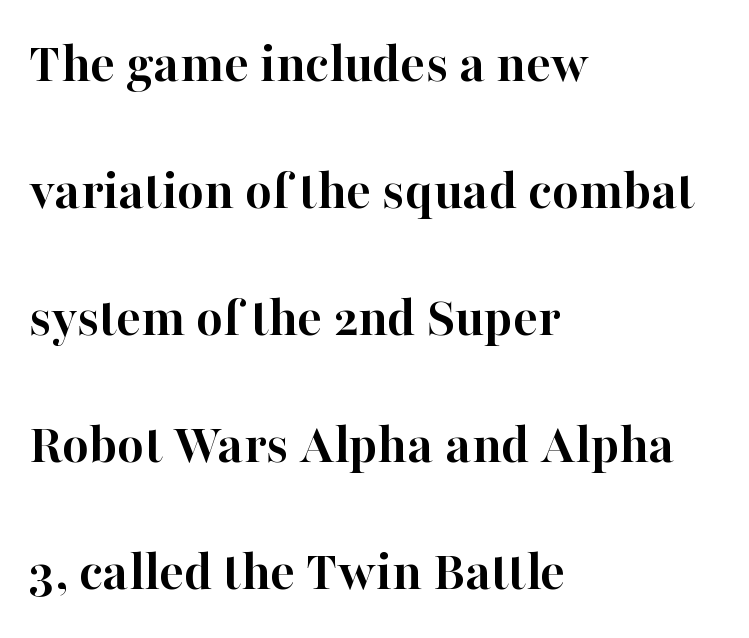
The typography opts for an upright posture over an oblique one. The gaps between neighbouring characters are ordinary and unremarkable. The type family on display is of the serif kind. Emphasis by weight is at full strength: bold. No word sits above an underline.
